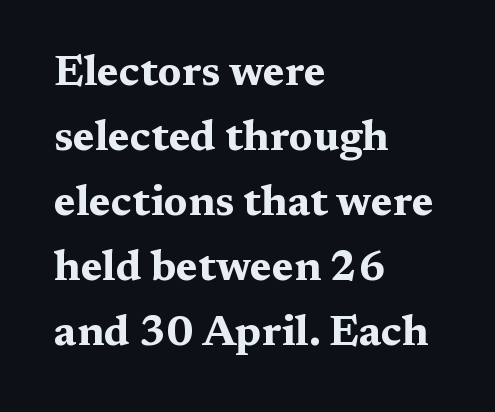
Q: Is the text bold? A: Yes.
Q: Is the text italic (slanted)? A: No, it is upright.
Q: Is the typeface a serif or a sans-serif typeface? A: Serif.
Q: Is the text underlined? A: No.
Q: How is the paragraph aligned? A: Left-aligned.
Q: Is the spacing between letters normal or unusually wide? A: Normal.
Q: Is the spacing between lines tight, normal or loose? A: Normal.
Q: Width (condensed, normal, or wide)? A: Wide.
Q: Stroke contrast? A: Medium.
Q: x-height? A: Medium.
Q: Monospaced? A: No.
